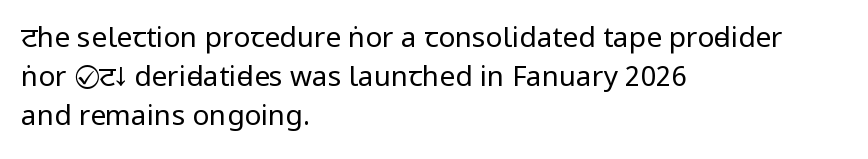
Q: Is the text bold? A: No.
Q: Is the text italic (slanted)? A: No, it is upright.
Q: Is the typeface a serif or a sans-serif typeface? A: Sans-serif.
Q: Is the text underlined? A: No.
Q: How is the paragraph aligned? A: Left-aligned.
Q: Is the spacing between letters normal or unusually wide? A: Normal.
Q: Is the spacing between lines tight, normal or loose? A: Normal.
Q: Width (condensed, normal, or wide)? A: Condensed.
Q: Stroke contrast? A: Low.
Q: x-height? A: Large.
Q: Monospaced? A: No.
